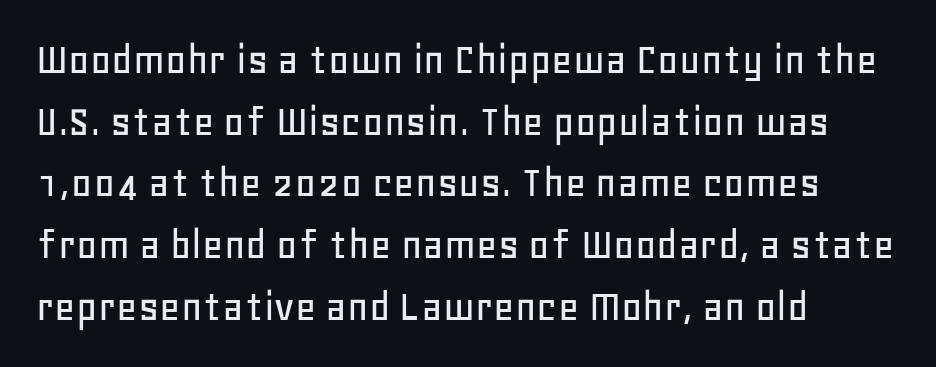
Q: Is the text italic (slanted)? A: No, it is upright.
Q: Is the typeface a serif or a sans-serif typeface? A: Sans-serif.
Q: Is the text underlined? A: No.
Q: How is the paragraph aligned? A: Left-aligned.
Q: Is the spacing between letters normal or unusually wide? A: Normal.
Q: Is the spacing between lines tight, normal or loose? A: Normal.
Q: Width (condensed, normal, or wide)? A: Normal.
Q: Stroke contrast? A: Low.
Q: x-height? A: Large.
Q: Monospaced? A: No.
